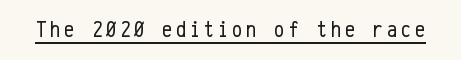
Q: Is the text bold? A: No.
Q: Is the text italic (slanted)? A: No, it is upright.
Q: Is the text underlined? A: Yes.
